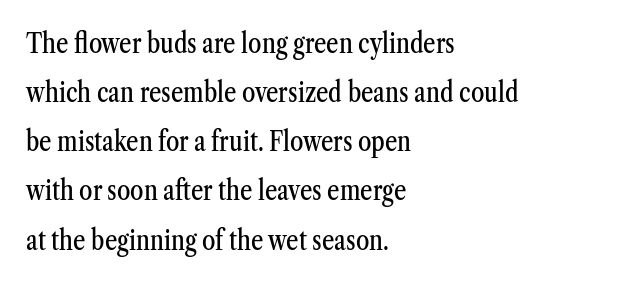
Q: Is the text italic (slanted)? A: No, it is upright.
Q: Is the text underlined? A: No.
Q: How is the paragraph aligned? A: Left-aligned.
Q: Is the spacing between letters normal or unusually wide? A: Normal.
